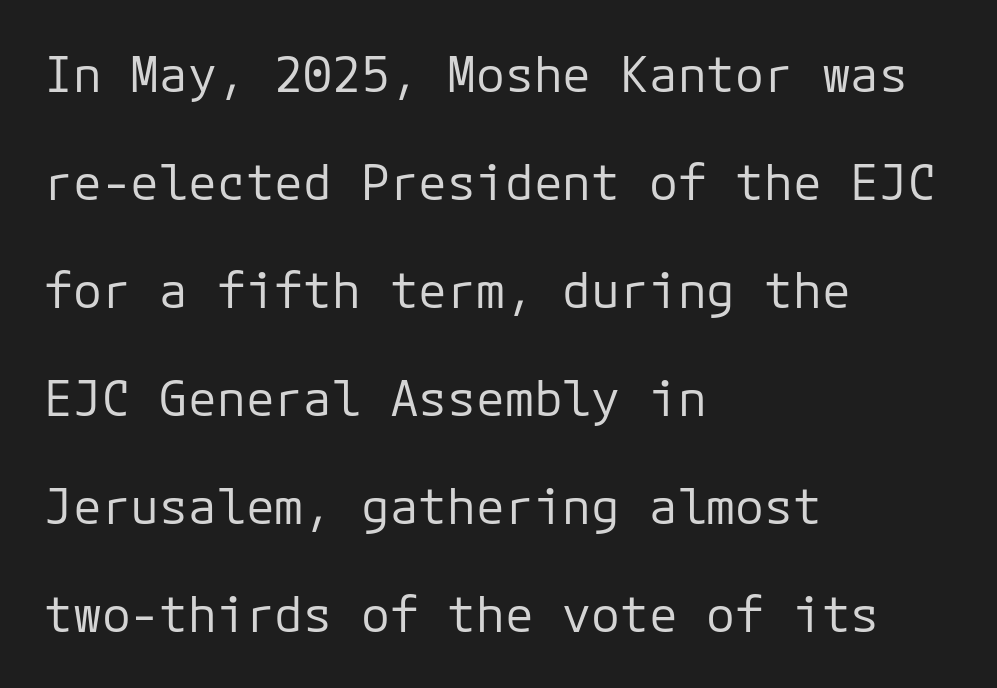
Q: Is the text bold? A: No.
Q: Is the text italic (slanted)? A: No, it is upright.
Q: Is the typeface a serif or a sans-serif typeface? A: Sans-serif.
Q: Is the text underlined? A: No.
Q: How is the paragraph aligned? A: Left-aligned.
Q: Is the spacing between letters normal or unusually wide? A: Normal.
Q: Is the spacing between lines tight, normal or loose? A: Loose.
Q: Width (condensed, normal, or wide)? A: Normal.
Q: Stroke contrast? A: Low.
Q: x-height? A: Medium.
Q: Monospaced? A: Yes.
